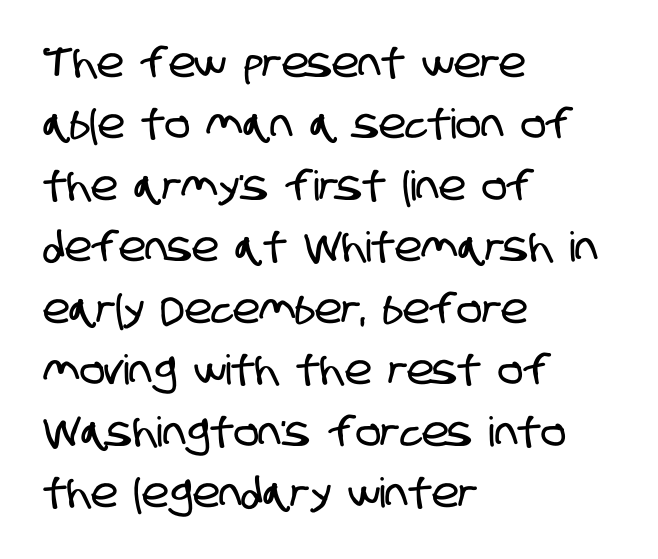
{"serif": "no", "width": "condensed", "stroke_contrast": "low", "x_height": "large", "monospaced": "no", "underline": "no", "align": "left", "line_spacing": "normal", "line_spacing_ratio": 1.5, "letter_spacing": "normal", "letter_spacing_em": 0.0, "glyph_px": 41}
